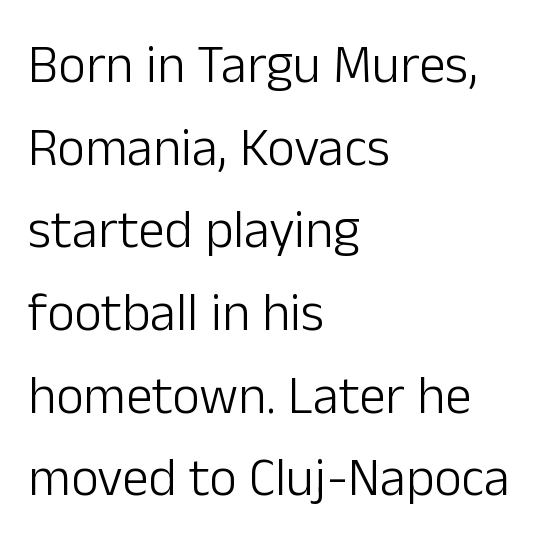
The image shows 53 px light sans-serif type, upright; set left-aligned, normal line spacing (1.56x), normal letter spacing, not underlined; low stroke contrast and a medium x-height.
